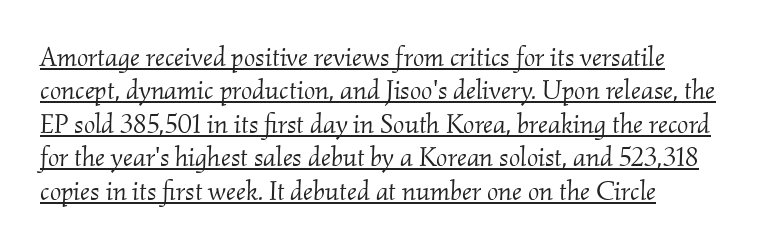
These lines were composed using italics. Looks like someone drew a line under every word here. This rendering leaves character spacing at its baseline value. Is this a heavy cut? Hardly; it is regular or lighter.
